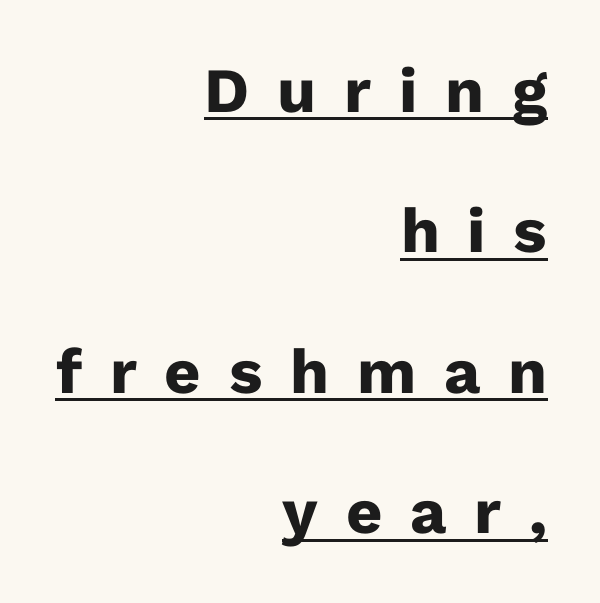
{"serif": "no", "italic": "no", "bold": "yes", "weight": "heavy", "width": "normal", "stroke_contrast": "low", "x_height": "medium", "monospaced": "no", "underline": "yes", "align": "right", "line_spacing": "loose", "line_spacing_ratio": 2.23, "letter_spacing": "wide", "letter_spacing_em": 0.44, "glyph_px": 63}
